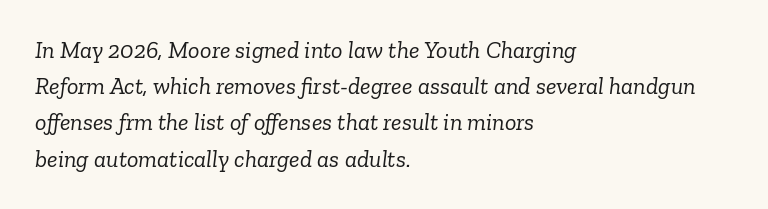
The image shows 24 px text type, italic (leaning right); set left-aligned, normal line spacing (1.51x), normal letter spacing, not underlined.
